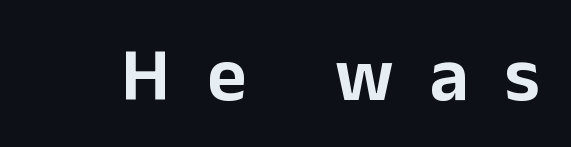
Q: Is the text italic (slanted)? A: No, it is upright.
Q: Is the typeface a serif or a sans-serif typeface? A: Sans-serif.
Q: Is the text underlined? A: No.
Q: Is the spacing between letters normal or unusually wide? A: Unusually wide.
Q: Width (condensed, normal, or wide)? A: Normal.
Q: Stroke contrast? A: Low.
Q: x-height? A: Medium.
Q: Monospaced? A: No.
